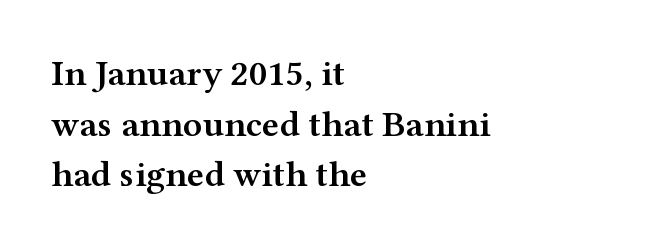
Is there any slant? The stems are plumb. Horizontal alignment here is leftward, the default for most running prose. Check under the words: just untouched page. The typeface chosen for these lines features serifs.
